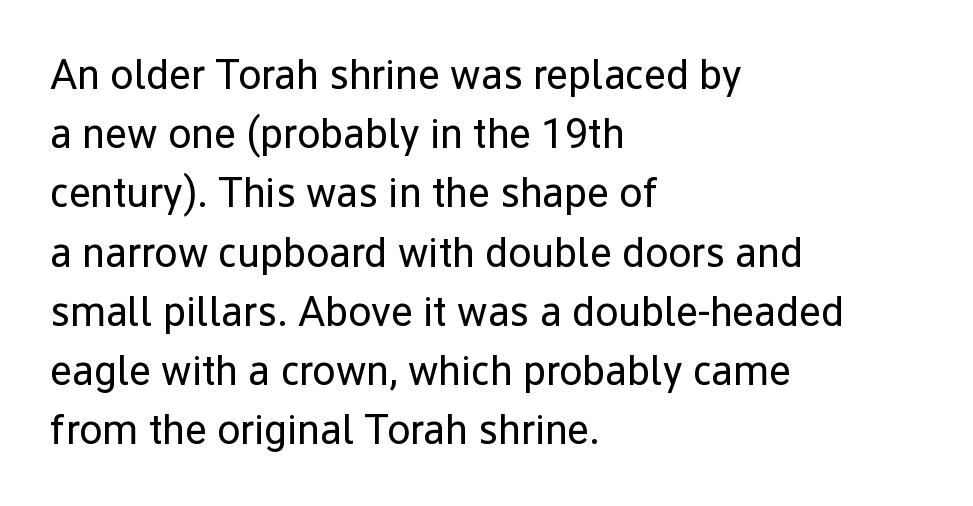
{"serif": "no", "italic": "no", "bold": "no", "weight": "regular", "width": "normal", "stroke_contrast": "low", "x_height": "medium", "monospaced": "no", "underline": "no", "align": "left", "line_spacing": "normal", "line_spacing_ratio": 1.41, "letter_spacing": "normal", "letter_spacing_em": 0.0, "glyph_px": 42}
